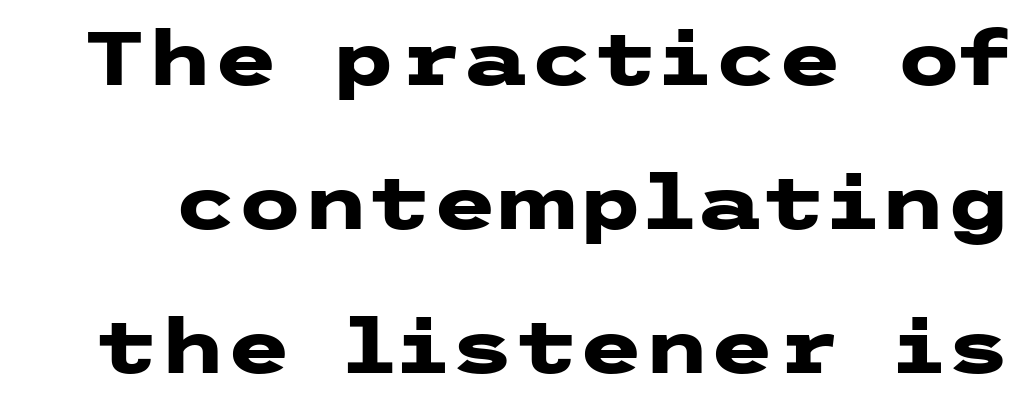
The image shows 75 px heavy, wide sans-serif type, upright; set loose line spacing (1.92x), normal letter spacing, not underlined; low stroke contrast and a medium x-height.
